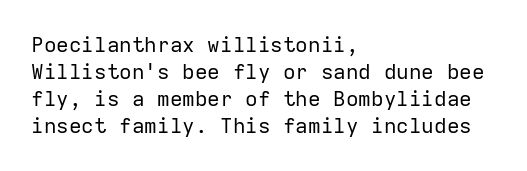
{"italic": "no", "bold": "no", "underline": "no", "align": "left", "line_spacing": "normal", "line_spacing_ratio": 1.29, "letter_spacing": "normal", "letter_spacing_em": 0.0, "glyph_px": 21}
